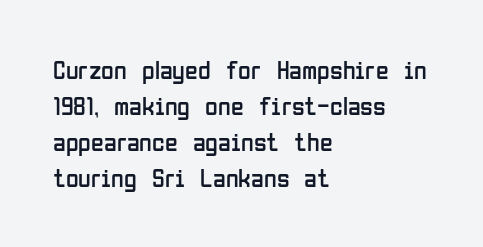
{"italic": "no", "bold": "no", "underline": "no", "align": "left", "line_spacing": "normal", "line_spacing_ratio": 1.39, "letter_spacing": "normal", "letter_spacing_em": 0.0, "glyph_px": 26}
